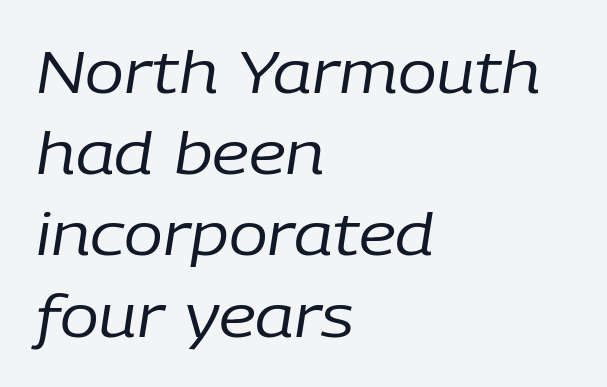
Q: Is the text bold? A: No.
Q: Is the text italic (slanted)? A: Yes, it leans right by about 9 degrees.
Q: Is the text underlined? A: No.
Q: How is the paragraph aligned? A: Left-aligned.
Q: Is the spacing between letters normal or unusually wide? A: Normal.
Q: Is the spacing between lines tight, normal or loose? A: Normal.
Q: Width (condensed, normal, or wide)? A: Normal.
Q: Stroke contrast? A: Low.
Q: x-height? A: Medium.
Q: Monospaced? A: No.
